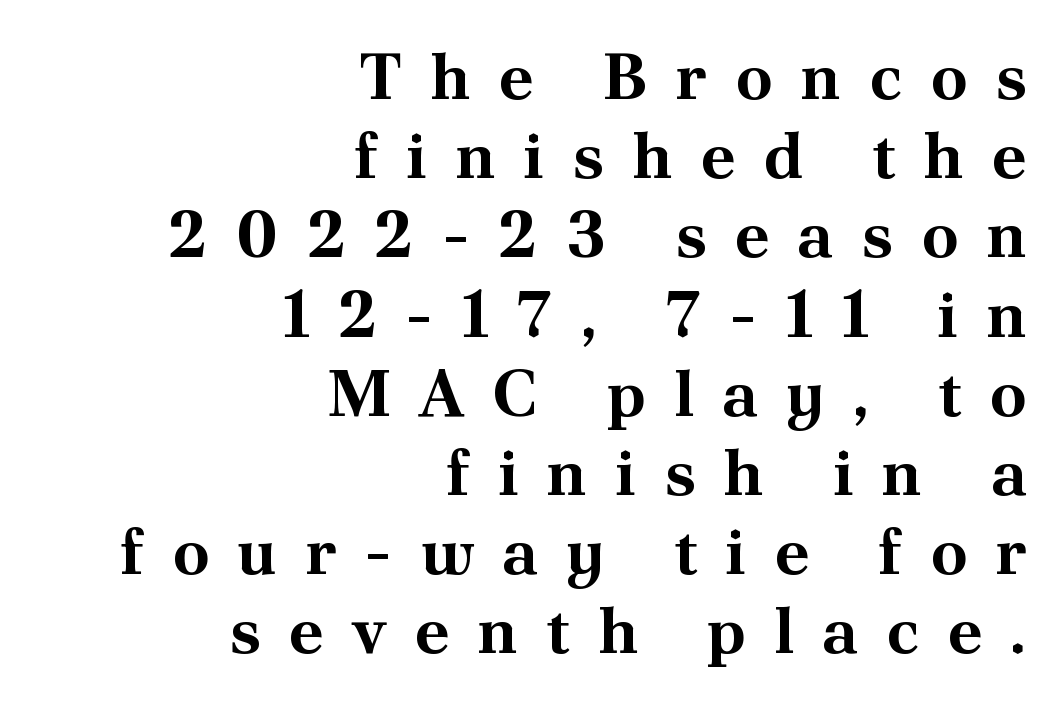
{"serif": "yes", "italic": "no", "bold": "yes", "weight": "bold", "width": "normal", "stroke_contrast": "medium", "x_height": "small", "monospaced": "no", "underline": "no", "align": "right", "line_spacing_ratio": 1.2, "letter_spacing": "wide", "letter_spacing_em": 0.42, "glyph_px": 66}
